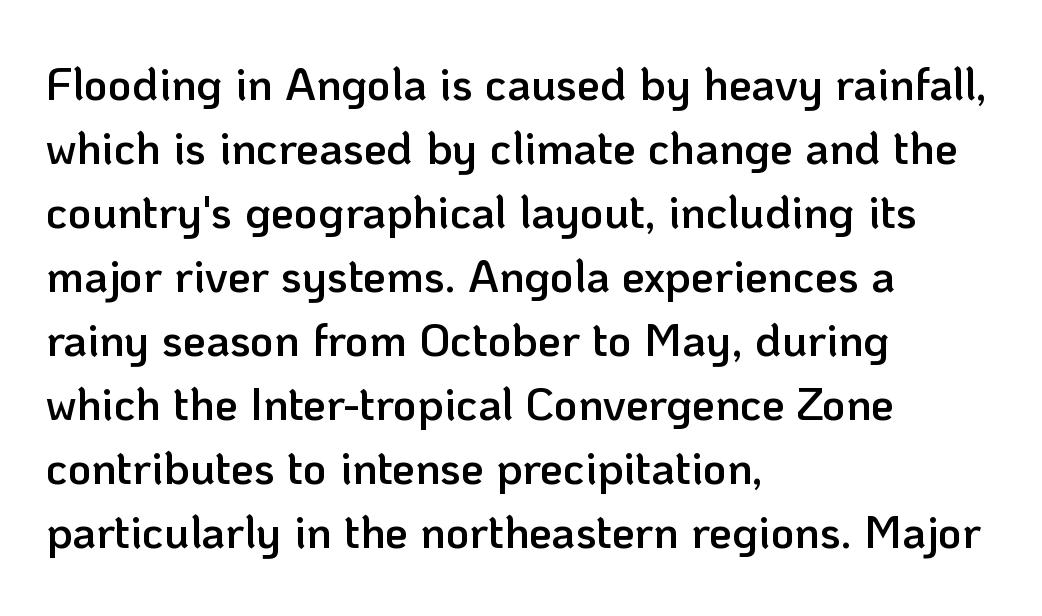
Typographically, this falls in the sans-serif category. A bare baseline throughout the passage. The lettering holds an erect, upright posture throughout. These lines are rendered in a variable-pitch font. Line beginnings align vertically; line endings do not. Spacing between characters is what you'd get straight out of the box.
